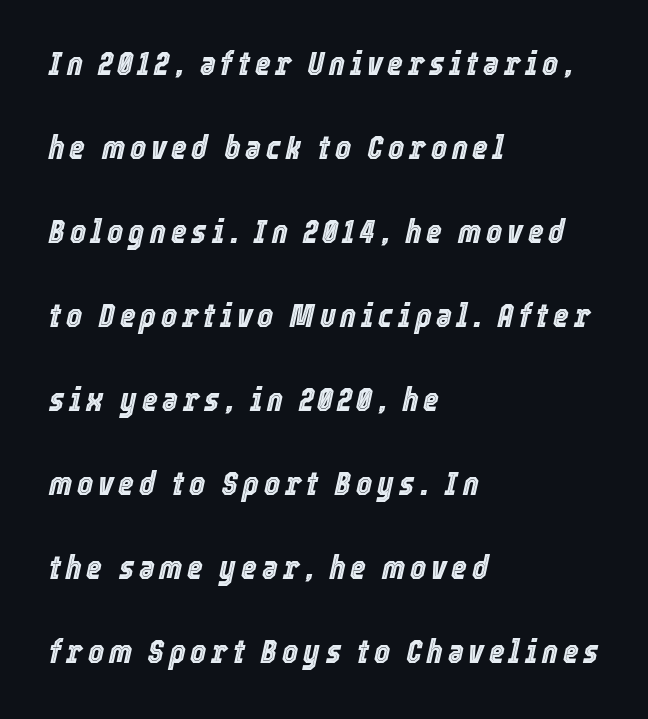
{"italic": "yes", "lean": "right", "slant_degrees": 12, "width": "condensed", "x_height": "medium", "monospaced": "no", "underline": "no", "align": "left", "line_spacing": "loose", "line_spacing_ratio": 2.47, "glyph_px": 34}
